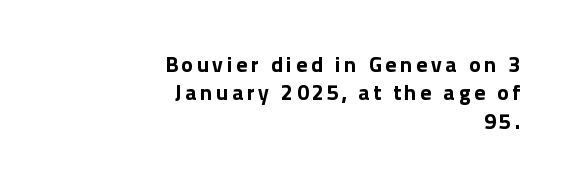
{"italic": "no", "bold": "yes", "underline": "no", "align": "right", "line_spacing": "normal", "line_spacing_ratio": 1.29, "glyph_px": 22}
